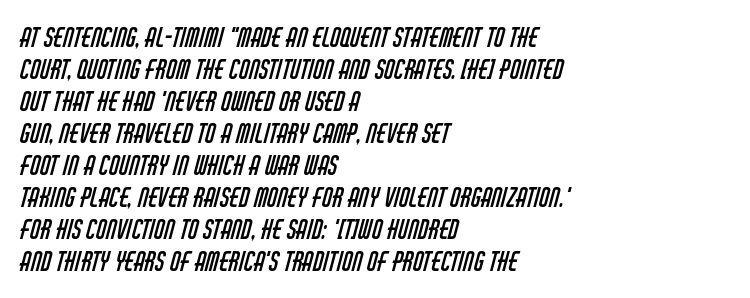
The image shows 26 px text type; set left-aligned, line spacing 1.23x, normal letter spacing, not underlined.
